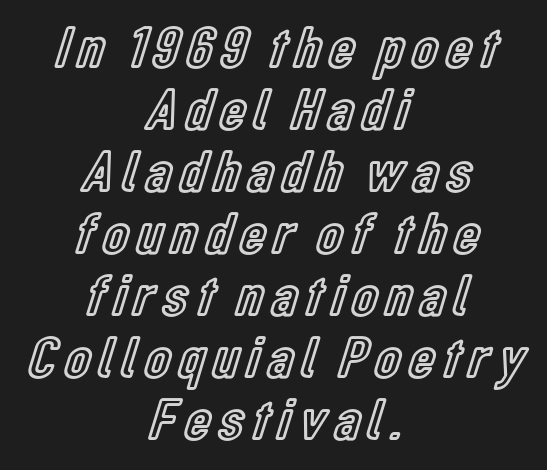
Q: Is the text italic (slanted)? A: Yes.
Q: Is the text underlined? A: No.
Q: How is the paragraph aligned? A: Centered.
Q: Is the spacing between lines tight, normal or loose? A: Tight.
Q: Width (condensed, normal, or wide)? A: Condensed.
Q: x-height? A: Medium.
Q: Monospaced? A: No.
